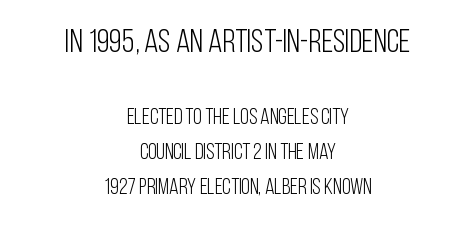
{"serif": "no", "italic": "no", "bold": "no", "weight": "light", "width": "condensed", "stroke_contrast": "low", "x_height": "large", "monospaced": "no", "underline": "no", "align": "center", "line_spacing": "normal", "line_spacing_ratio": 1.61, "letter_spacing": "normal", "letter_spacing_em": 0.0, "larger_block": "first", "size_ratio": 1.5, "glyph_px": 33}
